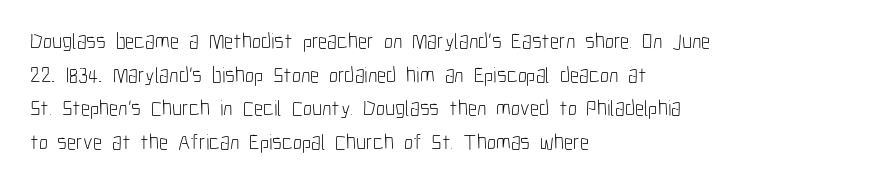
Unbolded letterforms with no extra heft. The letterforms sit shoulder to shoulder at normal distance. Line spacing here is normal. Glance below the letters and you will spot only blank space. Visually the block forms a straight wall on the left and a jagged coastline on the right.
